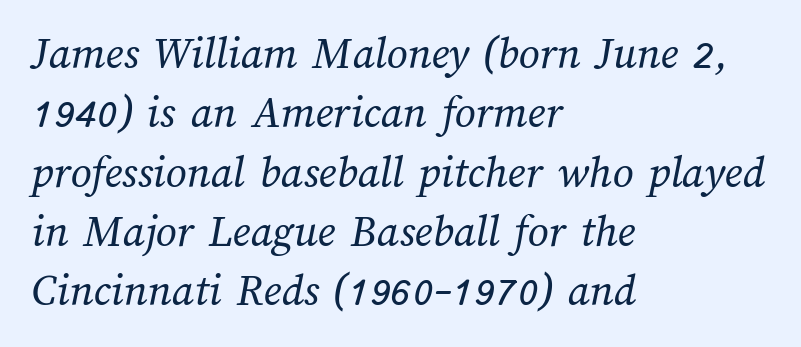
Q: Is the text bold? A: No.
Q: Is the text underlined? A: No.
Q: How is the paragraph aligned? A: Left-aligned.
Q: Is the spacing between letters normal or unusually wide? A: Normal.
Q: Is the spacing between lines tight, normal or loose? A: Normal.
Q: Width (condensed, normal, or wide)? A: Normal.
Q: Stroke contrast? A: Medium.
Q: x-height? A: Medium.
Q: Monospaced? A: No.
